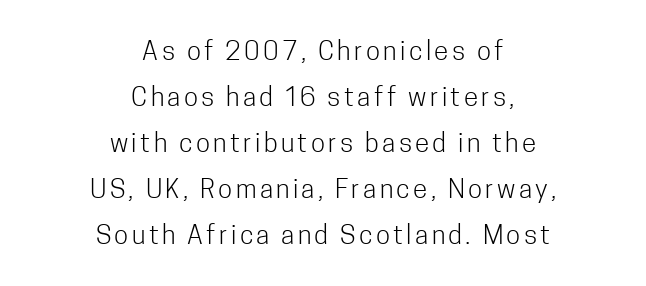
Q: Is the text bold? A: No.
Q: Is the text italic (slanted)? A: No, it is upright.
Q: Is the text underlined? A: No.
Q: How is the paragraph aligned? A: Centered.
